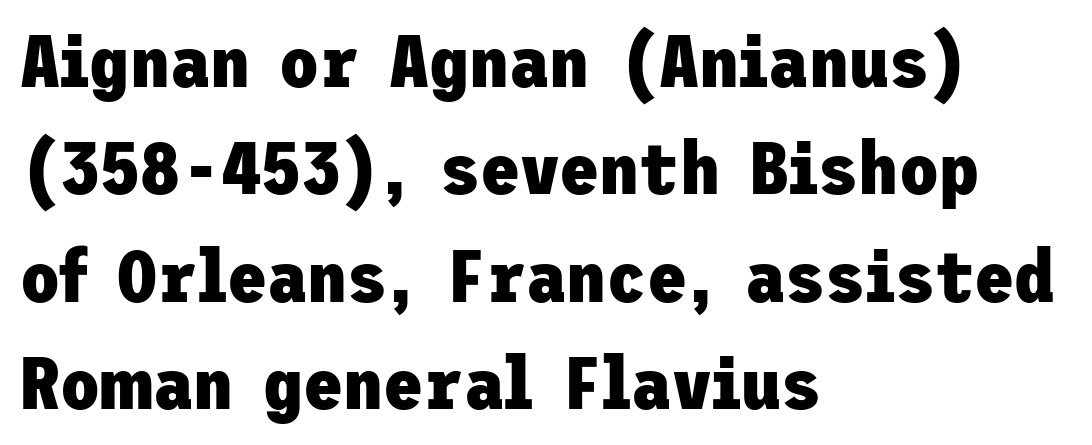
The image shows 73 px heavy sans-serif type, upright; set left-aligned, normal line spacing (1.47x), normal letter spacing, not underlined; low stroke contrast and a medium x-height.
